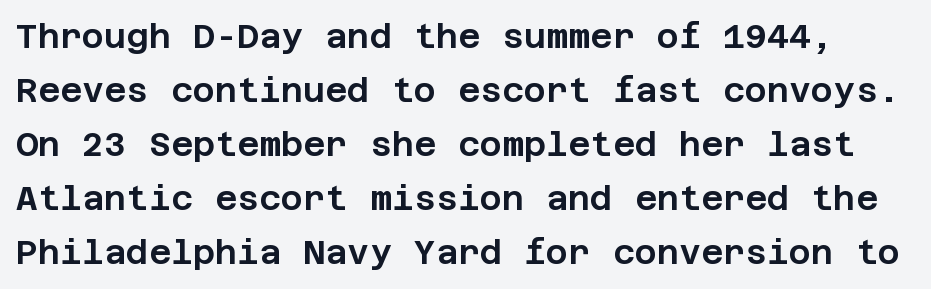
The image shows 34 px sans-serif type, upright; set normal line spacing (1.59x), normal letter spacing, not underlined; low stroke contrast and a large x-height.
